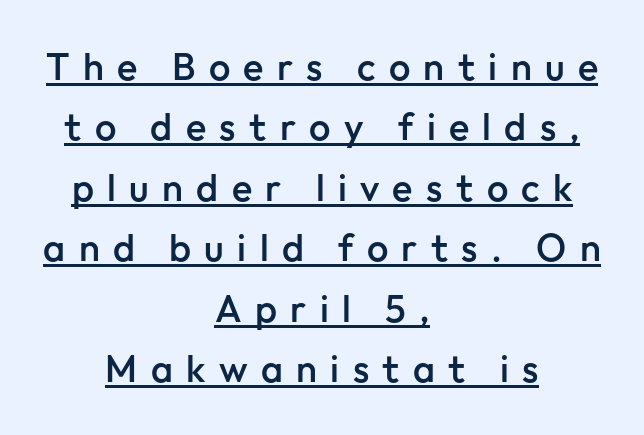
If you measured baseline to baseline, you'd find a middling distance. These characters rest on top of a visible drawn line. Proportional: the letters do not fall into vertical columns. Set as a demibold, roughly 600 on the weight scale. Nope, no serifs anywhere on these letters. Each word looks stretched out because of the extra space between its letters.
